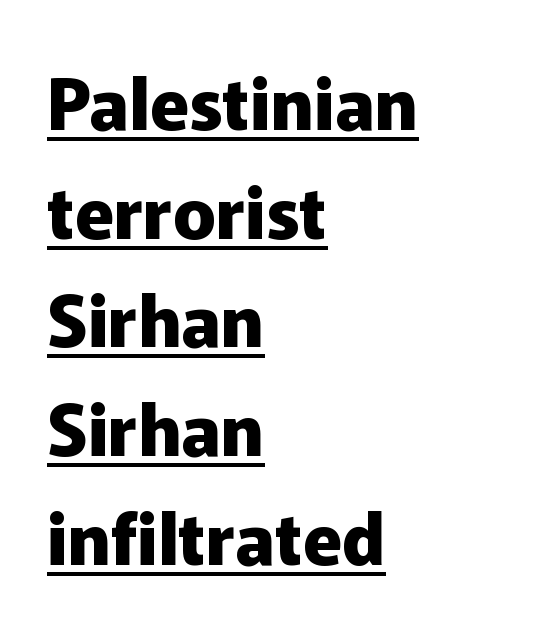
Q: Is the text bold? A: Yes.
Q: Is the text italic (slanted)? A: No, it is upright.
Q: Is the typeface a serif or a sans-serif typeface? A: Sans-serif.
Q: Is the text underlined? A: Yes.
Q: How is the paragraph aligned? A: Left-aligned.
Q: Is the spacing between letters normal or unusually wide? A: Normal.
Q: Is the spacing between lines tight, normal or loose? A: Normal.
Q: Width (condensed, normal, or wide)? A: Normal.
Q: Stroke contrast? A: Low.
Q: x-height? A: Medium.
Q: Monospaced? A: No.
